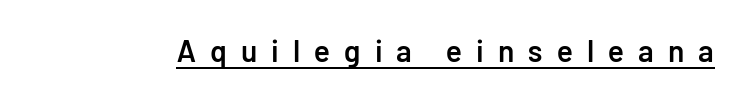
Q: Is the text bold? A: Semi-bold.
Q: Is the text italic (slanted)? A: No, it is upright.
Q: Is the typeface a serif or a sans-serif typeface? A: Sans-serif.
Q: Is the text underlined? A: Yes.
Q: Is the spacing between letters normal or unusually wide? A: Unusually wide.
Q: Width (condensed, normal, or wide)? A: Normal.
Q: Stroke contrast? A: Low.
Q: x-height? A: Medium.
Q: Monospaced? A: No.
